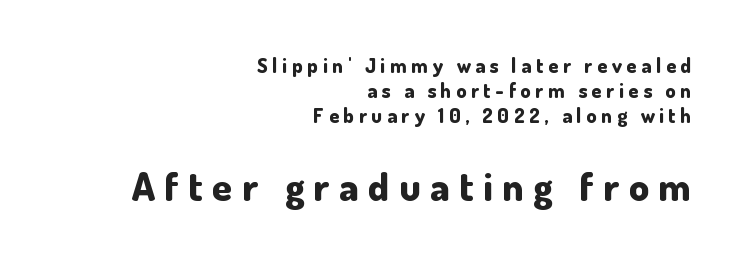
The image shows 40 px bold sans-serif type, upright; set right-aligned, normal line spacing (1.25x), unusually wide letter spacing (+0.24 em), not underlined; the second (bottom) block is 2.0x larger; low stroke contrast and a small x-height.
